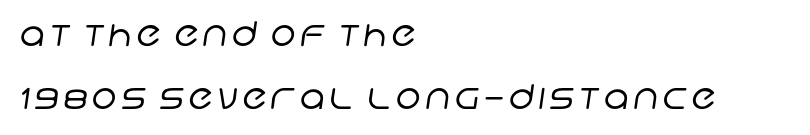
Q: Is the text bold? A: No.
Q: Is the typeface a serif or a sans-serif typeface? A: Sans-serif.
Q: Is the text underlined? A: No.
Q: How is the paragraph aligned? A: Left-aligned.
Q: Width (condensed, normal, or wide)? A: Normal.
Q: Stroke contrast? A: Low.
Q: x-height? A: Large.
Q: Monospaced? A: No.
